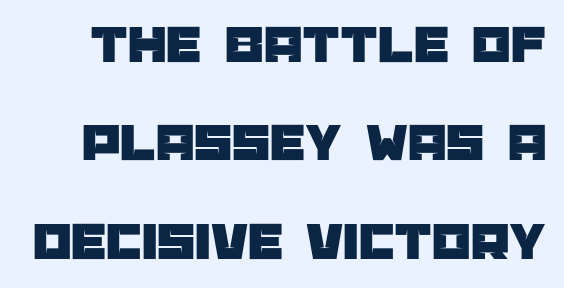
Q: Is the text italic (slanted)? A: No, it is upright.
Q: Is the typeface a serif or a sans-serif typeface? A: Sans-serif.
Q: Is the text underlined? A: No.
Q: Is the spacing between letters normal or unusually wide? A: Normal.
Q: Width (condensed, normal, or wide)? A: Normal.
Q: Stroke contrast? A: Low.
Q: x-height? A: Large.
Q: Monospaced? A: No.
